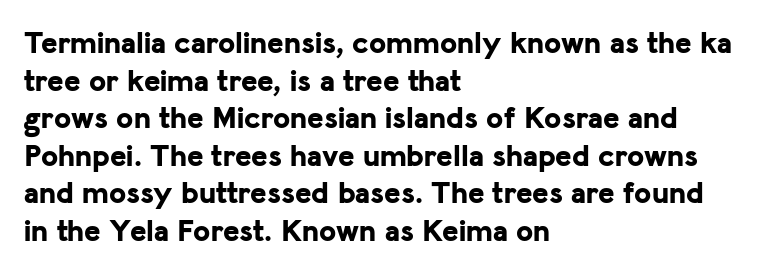
Q: Is the text bold? A: Yes.
Q: Is the text italic (slanted)? A: No, it is upright.
Q: Is the typeface a serif or a sans-serif typeface? A: Sans-serif.
Q: Is the text underlined? A: No.
Q: How is the paragraph aligned? A: Left-aligned.
Q: Is the spacing between letters normal or unusually wide? A: Normal.
Q: Width (condensed, normal, or wide)? A: Normal.
Q: Stroke contrast? A: Low.
Q: x-height? A: Medium.
Q: Monospaced? A: No.
